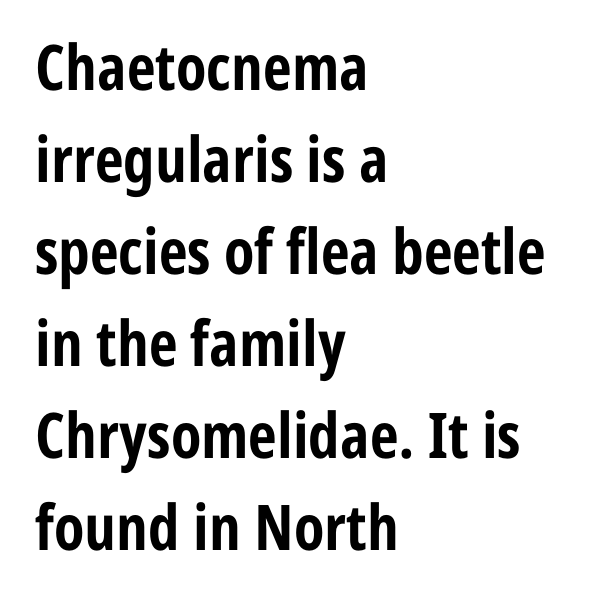
Tall strokes in this sample are plumb rather than angled. A typesetter would call this zero additional tracking. The space beneath each line is pristine and unruled. These lines are rendered in a variable-pitch font. Which margin do the lines hug? The left one — the right edge is uneven.
